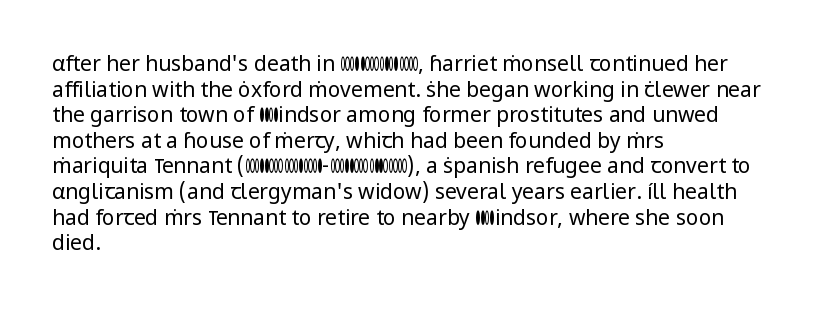
The image shows 21 px text type, upright; set left-aligned, line spacing 1.22x, normal letter spacing, not underlined.
